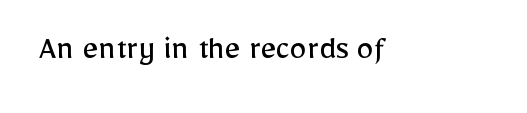
The image shows 34 px regular-weight sans-serif type, upright; set normal letter spacing, not underlined; low stroke contrast and a medium x-height.
